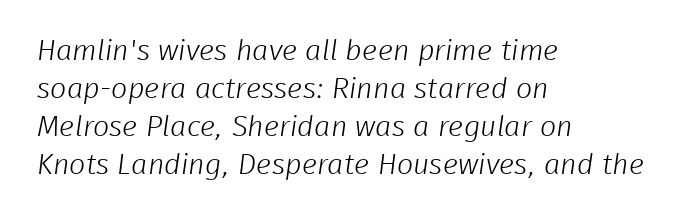
{"serif": "no", "bold": "no", "weight": "light", "width": "normal", "stroke_contrast": "low", "x_height": "medium", "monospaced": "no", "underline": "no", "align": "left", "line_spacing": "normal", "line_spacing_ratio": 1.31, "letter_spacing": "normal", "letter_spacing_em": 0.0, "glyph_px": 29}
